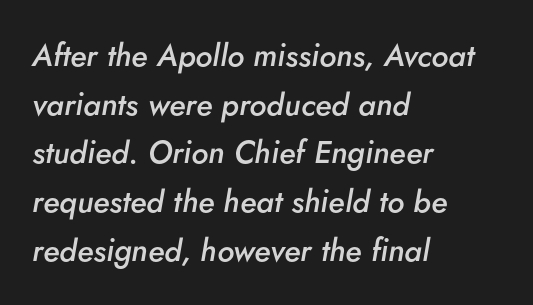
Stroke thickness is moderately raised; the sample reads as semibold. Varying glyph widths throughout — classic text-font behaviour. This sample uses an oblique cut, with every glyph tilted off the vertical. Anything drawn beneath the words? Only blank space. How are the letters spaced? Ordinarily, with no added tracking. Line spacing here is normal.
